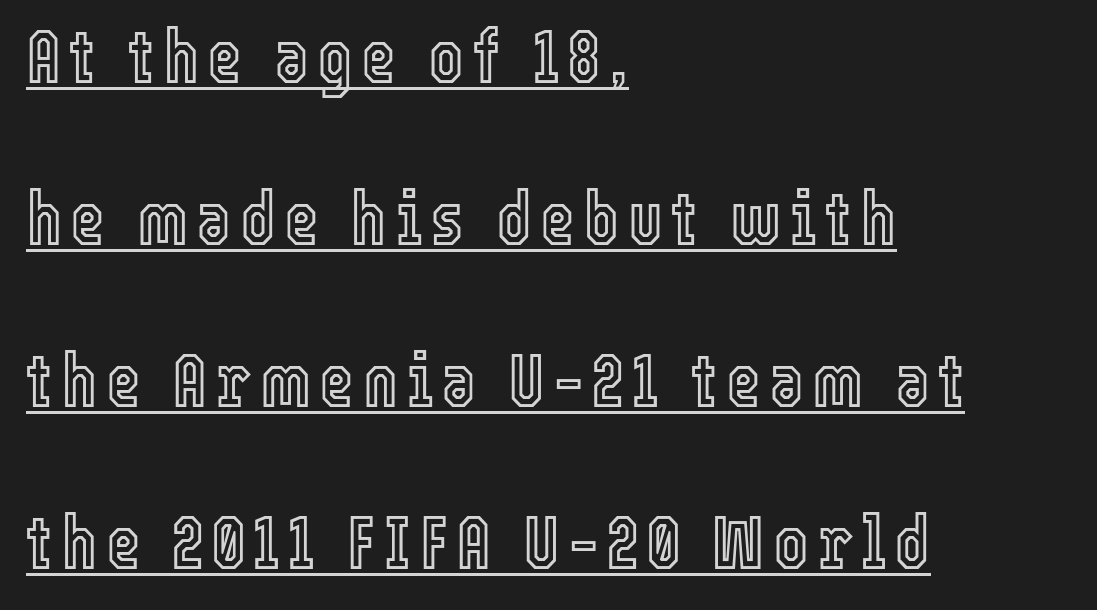
Q: Is the text italic (slanted)? A: No, it is upright.
Q: Is the text underlined? A: Yes.
Q: How is the paragraph aligned? A: Left-aligned.
Q: Is the spacing between lines tight, normal or loose? A: Loose.
Q: Width (condensed, normal, or wide)? A: Condensed.
Q: x-height? A: Medium.
Q: Monospaced? A: No.
